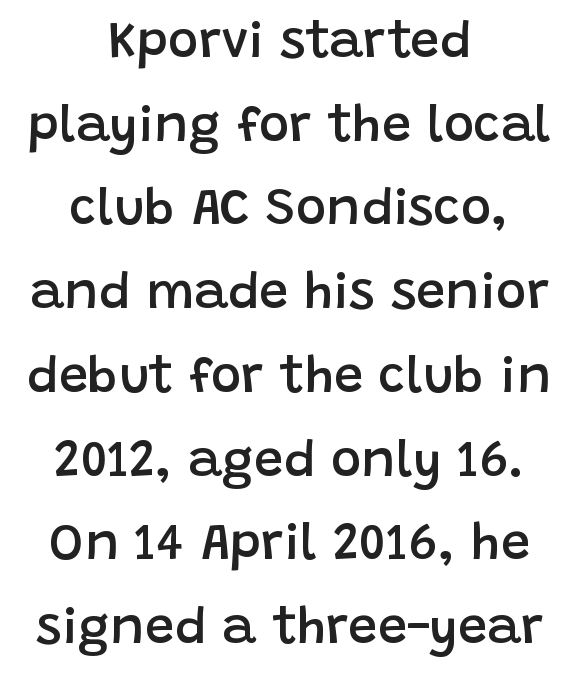
Q: Is the text bold? A: Semi-bold.
Q: Is the text italic (slanted)? A: No, it is upright.
Q: Is the typeface a serif or a sans-serif typeface? A: Sans-serif.
Q: Is the text underlined? A: No.
Q: How is the paragraph aligned? A: Centered.
Q: Is the spacing between letters normal or unusually wide? A: Normal.
Q: Is the spacing between lines tight, normal or loose? A: Normal.
Q: Width (condensed, normal, or wide)? A: Normal.
Q: Stroke contrast? A: Low.
Q: x-height? A: Large.
Q: Monospaced? A: No.
